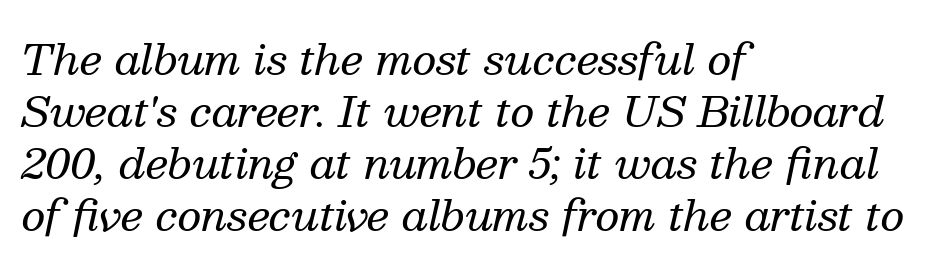
No extra ink here — the face is not bold. The type family on display is of the serif kind. Rendered with sloped, italic letterforms. Each letter keeps its own natural width here, so spacing adapts to shape. Does extra space separate the letters? No, they use regular spacing.
